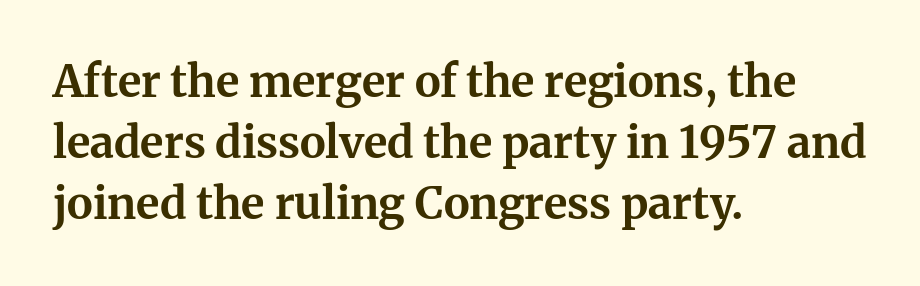
{"serif": "yes", "italic": "no", "bold": "yes", "weight": "bold", "width": "normal", "stroke_contrast": "medium", "x_height": "medium", "monospaced": "no", "underline": "no", "align": "left", "line_spacing": "normal", "line_spacing_ratio": 1.39, "letter_spacing": "normal", "letter_spacing_em": 0.0, "glyph_px": 44}
